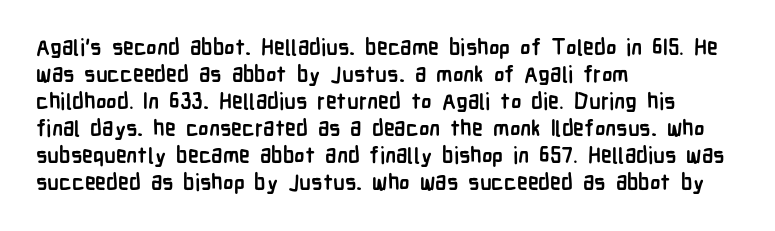
{"italic": "no", "bold": "yes", "underline": "no", "align": "left", "line_spacing_ratio": 1.23, "letter_spacing": "normal", "letter_spacing_em": 0.0, "glyph_px": 22}
